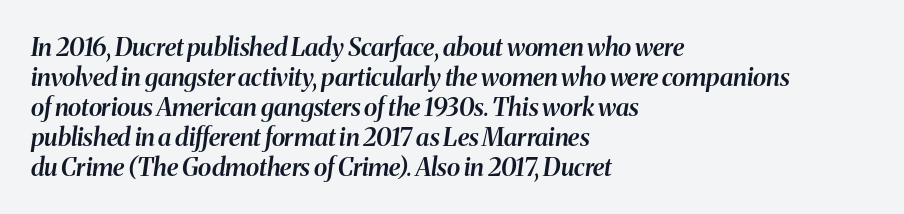
{"italic": "yes", "lean": "right", "slant_degrees": 8, "bold": "semi", "underline": "no", "align": "left", "line_spacing_ratio": 1.2, "letter_spacing": "normal", "letter_spacing_em": 0.0, "glyph_px": 25}
